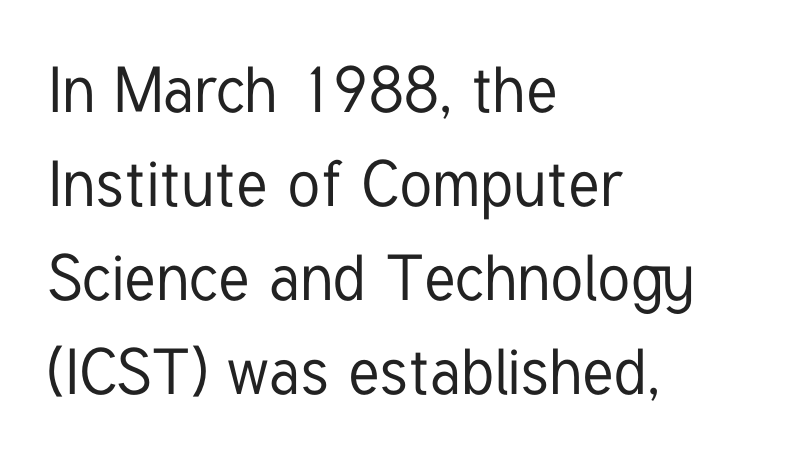
Q: Is the text italic (slanted)? A: No, it is upright.
Q: Is the typeface a serif or a sans-serif typeface? A: Sans-serif.
Q: Is the text underlined? A: No.
Q: How is the paragraph aligned? A: Left-aligned.
Q: Is the spacing between letters normal or unusually wide? A: Normal.
Q: Is the spacing between lines tight, normal or loose? A: Normal.
Q: Width (condensed, normal, or wide)? A: Condensed.
Q: Stroke contrast? A: Low.
Q: x-height? A: Medium.
Q: Monospaced? A: No.
